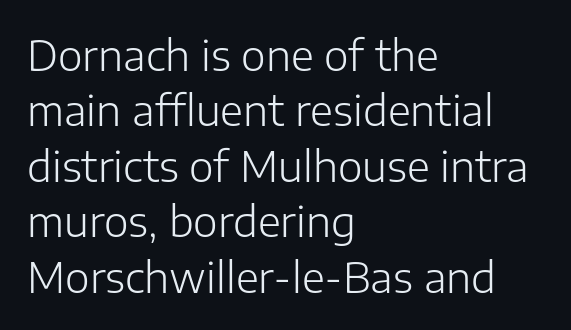
Q: Is the text bold? A: No.
Q: Is the text italic (slanted)? A: No, it is upright.
Q: Is the typeface a serif or a sans-serif typeface? A: Sans-serif.
Q: Is the text underlined? A: No.
Q: How is the paragraph aligned? A: Left-aligned.
Q: Is the spacing between letters normal or unusually wide? A: Normal.
Q: Is the spacing between lines tight, normal or loose? A: Normal.
Q: Width (condensed, normal, or wide)? A: Normal.
Q: Stroke contrast? A: Low.
Q: x-height? A: Medium.
Q: Monospaced? A: No.
